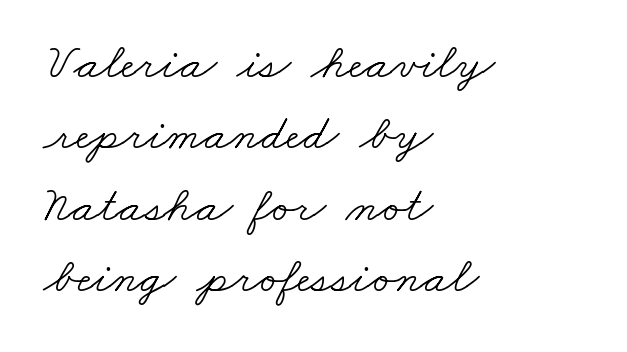
Line spacing here is normal. Letter spacing: default. Note: serifs present on the glyphs. Each letter keeps its own natural width here, so spacing adapts to shape.
